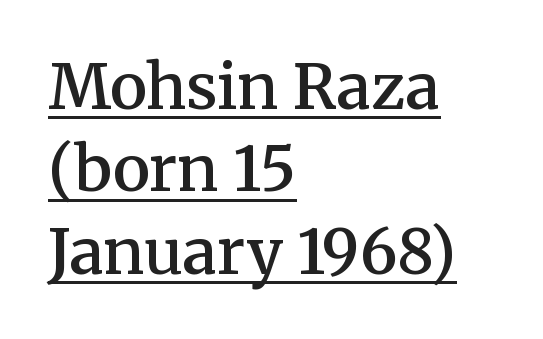
Every letter is mildly thick-stroked: semibold rather than bold. This rendering uses left alignment, leaving the right contour irregular. Each new line begins a customary step beneath the previous one. Compared with undecorated copy, this sample adds a rule below the words.
